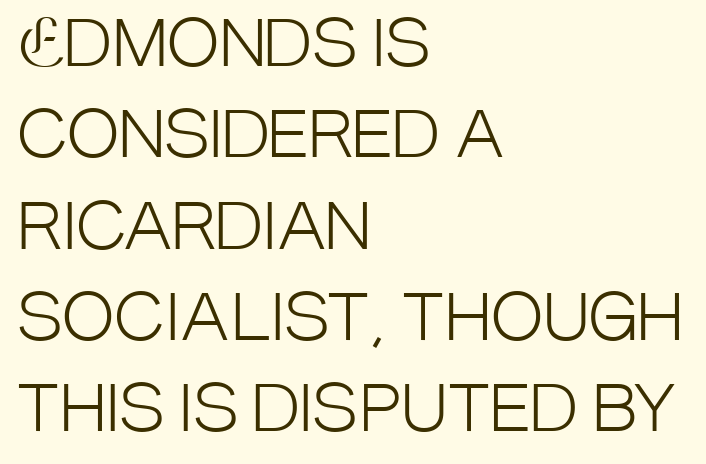
Q: Is the text bold? A: No.
Q: Is the text italic (slanted)? A: No, it is upright.
Q: Is the typeface a serif or a sans-serif typeface? A: Sans-serif.
Q: Is the text underlined? A: No.
Q: How is the paragraph aligned? A: Left-aligned.
Q: Is the spacing between letters normal or unusually wide? A: Normal.
Q: Is the spacing between lines tight, normal or loose? A: Normal.
Q: Width (condensed, normal, or wide)? A: Condensed.
Q: Stroke contrast? A: Low.
Q: x-height? A: Large.
Q: Monospaced? A: No.
